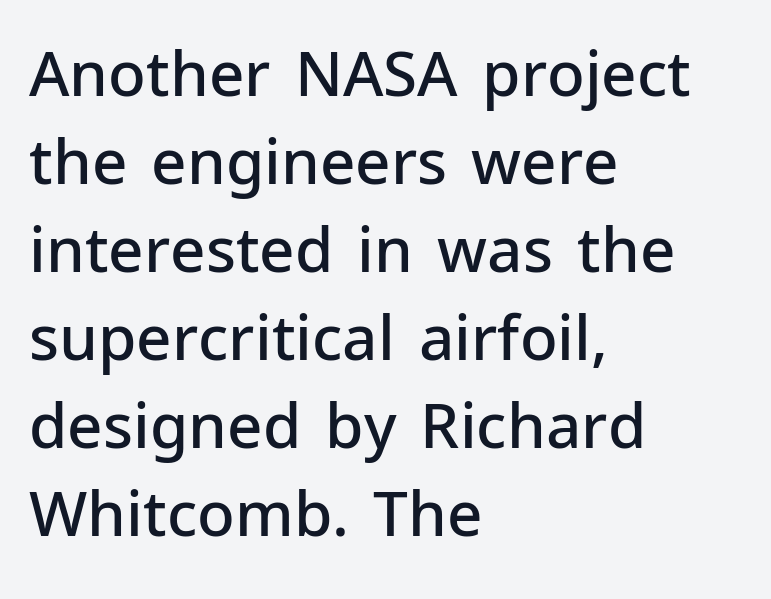
{"serif": "no", "italic": "no", "bold": "semi", "weight": "semibold", "width": "normal", "stroke_contrast": "low", "x_height": "medium", "monospaced": "no", "underline": "no", "align": "left", "line_spacing": "normal", "line_spacing_ratio": 1.42, "letter_spacing": "normal", "letter_spacing_em": 0.0, "glyph_px": 62}
